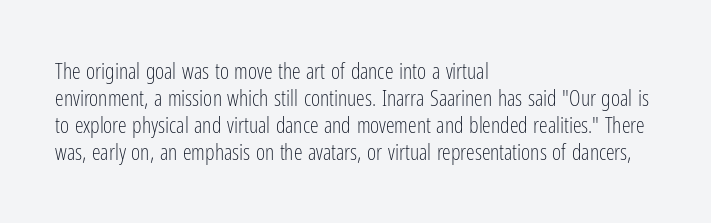
Beneath every word, the page is bare. The lettering holds an erect, upright posture throughout. Caption: face not bold, strokes unweighted. The gaps between neighbouring characters are ordinary and unremarkable.
